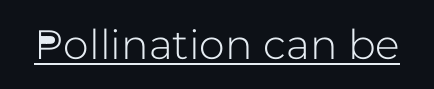
Q: Is the text italic (slanted)? A: No, it is upright.
Q: Is the typeface a serif or a sans-serif typeface? A: Sans-serif.
Q: Is the text underlined? A: Yes.
Q: Is the spacing between letters normal or unusually wide? A: Normal.
Q: Width (condensed, normal, or wide)? A: Normal.
Q: Stroke contrast? A: Low.
Q: x-height? A: Medium.
Q: Monospaced? A: No.
